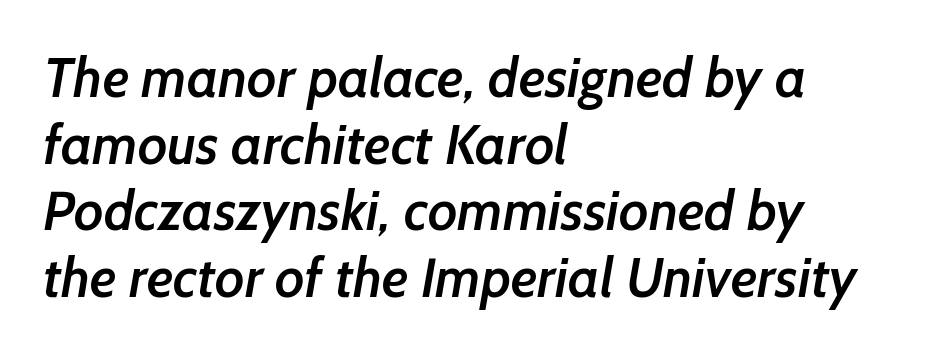
{"serif": "no", "bold": "semi", "weight": "semibold", "width": "normal", "stroke_contrast": "low", "x_height": "medium", "monospaced": "no", "underline": "no", "align": "left", "line_spacing_ratio": 1.21, "letter_spacing": "normal", "letter_spacing_em": 0.0, "glyph_px": 55}
